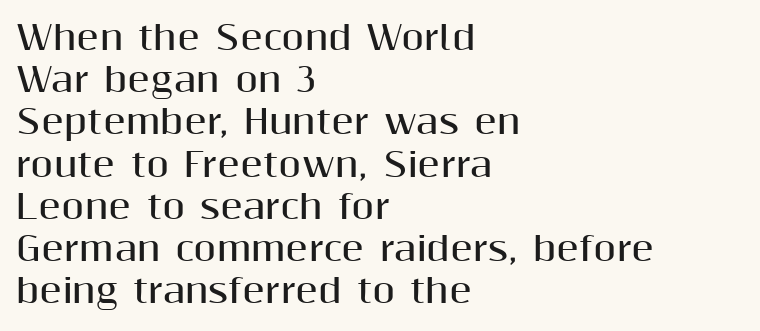
Q: Is the text bold? A: Yes.
Q: Is the text italic (slanted)? A: No, it is upright.
Q: Is the typeface a serif or a sans-serif typeface? A: Sans-serif.
Q: Is the text underlined? A: No.
Q: How is the paragraph aligned? A: Left-aligned.
Q: Is the spacing between letters normal or unusually wide? A: Normal.
Q: Is the spacing between lines tight, normal or loose? A: Normal.
Q: Width (condensed, normal, or wide)? A: Normal.
Q: Stroke contrast? A: Medium.
Q: x-height? A: Medium.
Q: Monospaced? A: No.
